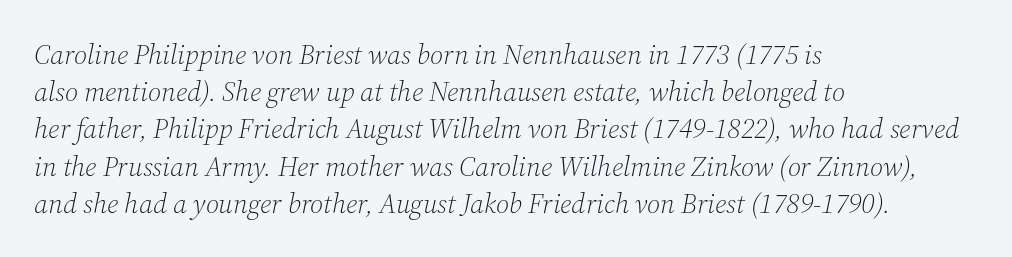
The image shows 28 px light serif type, italic (leaning right); set left-aligned, normal line spacing (1.33x), normal letter spacing, not underlined; medium stroke contrast and a medium x-height.
